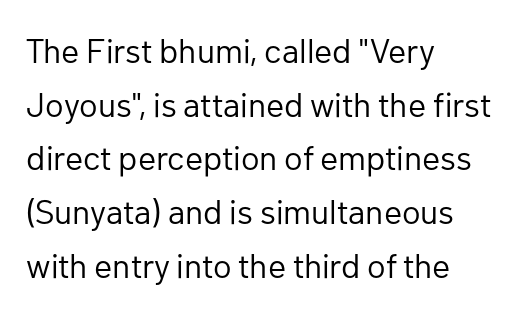
The image shows 34 px regular-weight sans-serif type, upright; set left-aligned, normal line spacing (1.58x), normal letter spacing, not underlined; low stroke contrast and a medium x-height.
